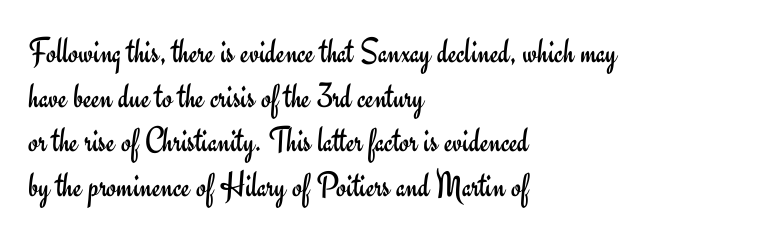
{"serif": "no", "bold": "no", "weight": "regular", "width": "normal", "stroke_contrast": "low", "x_height": "small", "monospaced": "no", "underline": "no", "align": "left", "line_spacing_ratio": 1.24, "letter_spacing": "normal", "letter_spacing_em": 0.0, "glyph_px": 36}
